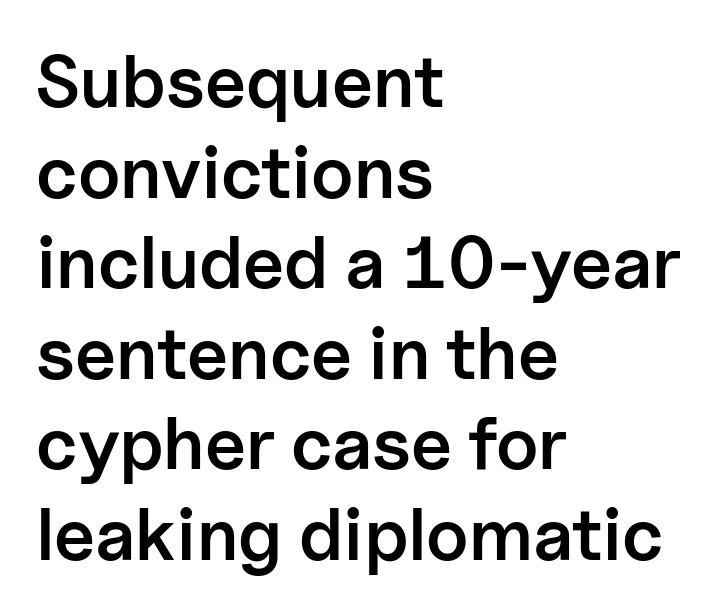
{"serif": "no", "italic": "no", "bold": "semi", "weight": "semibold", "width": "normal", "stroke_contrast": "low", "x_height": "medium", "monospaced": "no", "underline": "no", "align": "left", "line_spacing_ratio": 1.24, "letter_spacing": "normal", "letter_spacing_em": 0.0, "glyph_px": 73}
